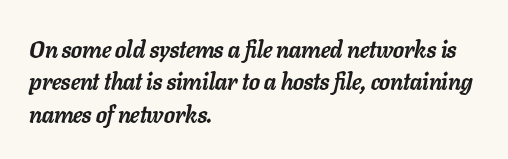
{"italic": "yes", "lean": "right", "slant_degrees": 11, "bold": "yes", "underline": "no", "align": "left", "line_spacing": "normal", "line_spacing_ratio": 1.41, "letter_spacing": "normal", "letter_spacing_em": 0.0, "glyph_px": 23}
